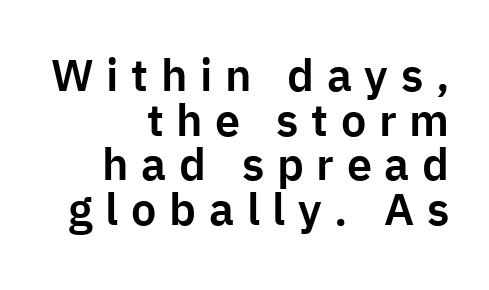
The image shows 45 px sans-serif type, upright; set right-aligned, tight line spacing (0.99x), unusually wide letter spacing (+0.28 em), not underlined; low stroke contrast and a medium x-height.
